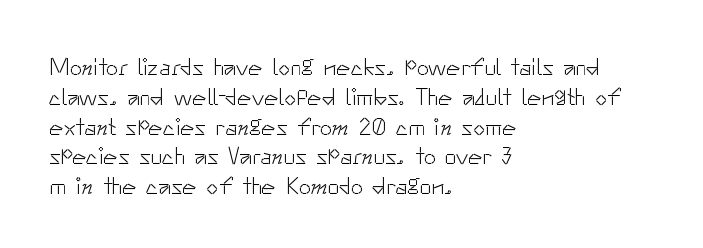
{"italic": "no", "bold": "no", "underline": "no", "align": "left", "line_spacing_ratio": 1.24, "letter_spacing": "normal", "letter_spacing_em": 0.0, "glyph_px": 24}
